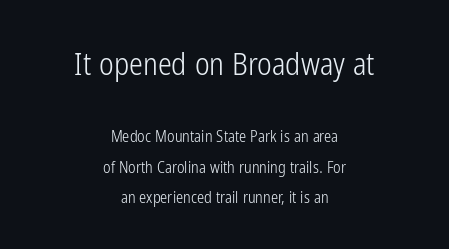
The passage shown has conventional tracking throughout. The composition opens big and finishes small. In terms of letterform style, serifs are entirely absent. Do the characters align in a grid? No, the font is proportional. Horizontally, the lines are justified to the midpoint only. A roman cut, with each character standing at attention.
